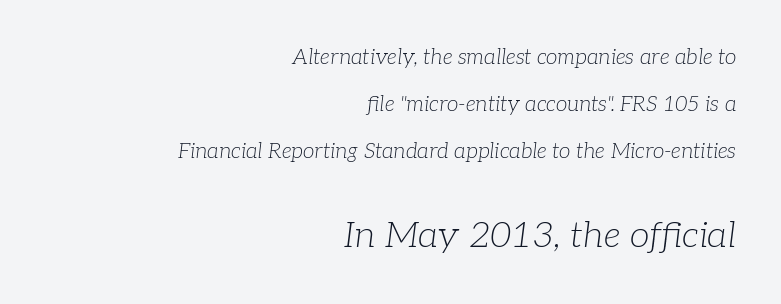
These lines are composed in type with serifs. Visually, the bottom section dominates because its glyphs are scaled up. Yep, that's italic — everything's leaning. The rendering uses natural spacing where letterforms have individual widths. These lines stack with their right ends in a neat column. The typesetting does not lean heavy: it is not bold.
